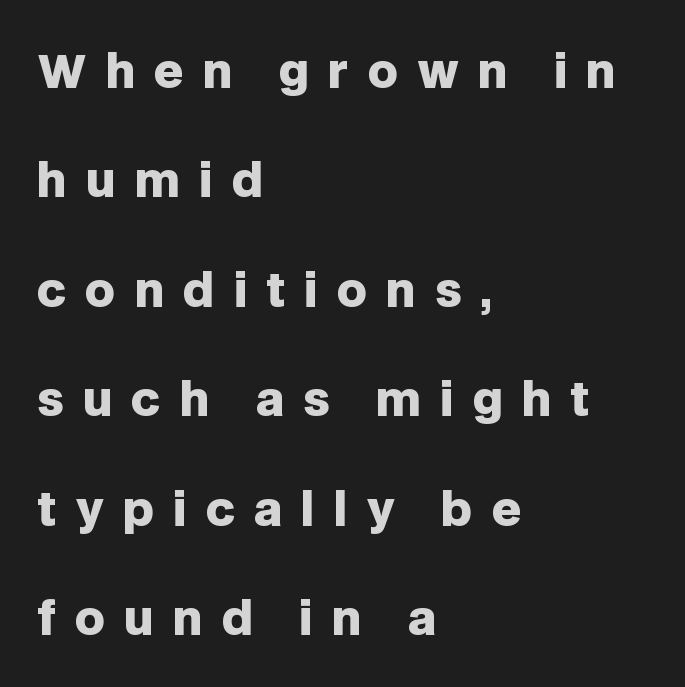
Q: Is the text bold? A: Yes.
Q: Is the text italic (slanted)? A: No, it is upright.
Q: Is the typeface a serif or a sans-serif typeface? A: Sans-serif.
Q: Is the text underlined? A: No.
Q: How is the paragraph aligned? A: Left-aligned.
Q: Is the spacing between letters normal or unusually wide? A: Unusually wide.
Q: Is the spacing between lines tight, normal or loose? A: Loose.
Q: Width (condensed, normal, or wide)? A: Normal.
Q: Stroke contrast? A: Low.
Q: x-height? A: Large.
Q: Monospaced? A: No.
